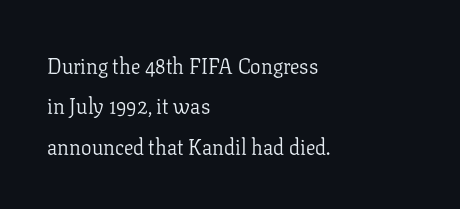
{"italic": "no", "bold": "no", "underline": "no", "align": "left", "line_spacing": "loose", "line_spacing_ratio": 1.92, "letter_spacing": "normal", "letter_spacing_em": 0.0, "glyph_px": 21}
